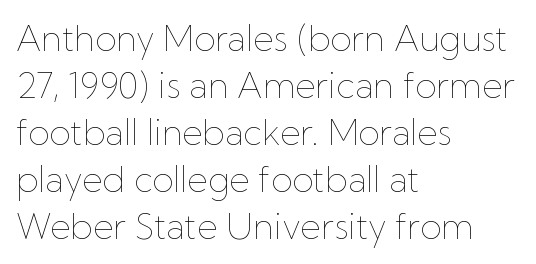
{"italic": "no", "bold": "no", "weight": "thin", "width": "normal", "stroke_contrast": "low", "x_height": "medium", "monospaced": "no", "underline": "no", "align": "left", "line_spacing": "normal", "line_spacing_ratio": 1.34, "letter_spacing": "normal", "letter_spacing_em": 0.0, "glyph_px": 35}
